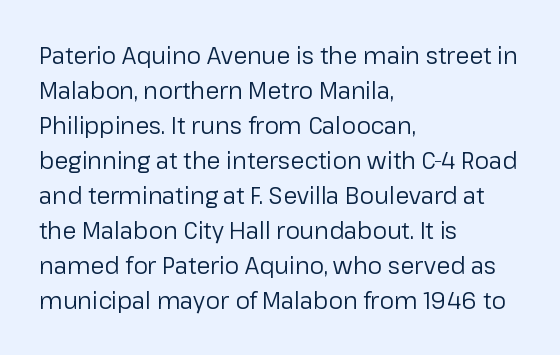
Q: Is the text bold? A: No.
Q: Is the text italic (slanted)? A: No, it is upright.
Q: Is the text underlined? A: No.
Q: How is the paragraph aligned? A: Left-aligned.
Q: Is the spacing between letters normal or unusually wide? A: Normal.
Q: Is the spacing between lines tight, normal or loose? A: Normal.
